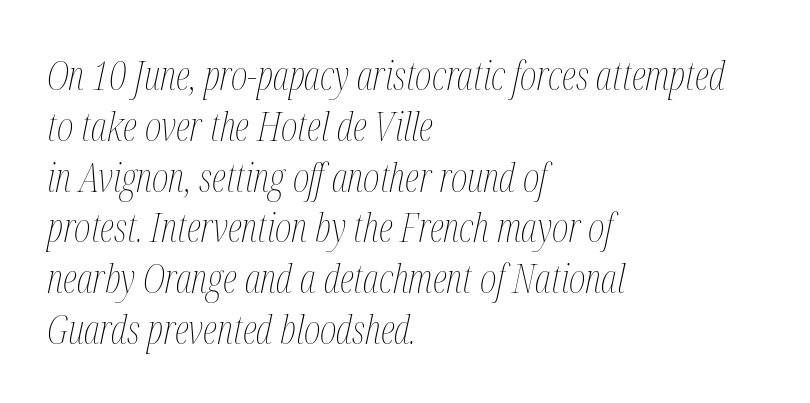
The image shows 40 px thin, condensed type, italic (leaning right); set left-aligned, normal line spacing (1.27x), normal letter spacing, not underlined; medium stroke contrast and a medium x-height.
